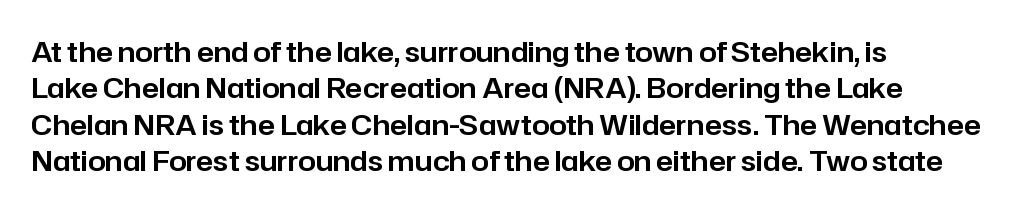
{"serif": "no", "italic": "no", "width": "normal", "stroke_contrast": "low", "x_height": "medium", "monospaced": "no", "underline": "no", "align": "left", "line_spacing": "normal", "line_spacing_ratio": 1.3, "letter_spacing": "normal", "letter_spacing_em": 0.0, "glyph_px": 28}
